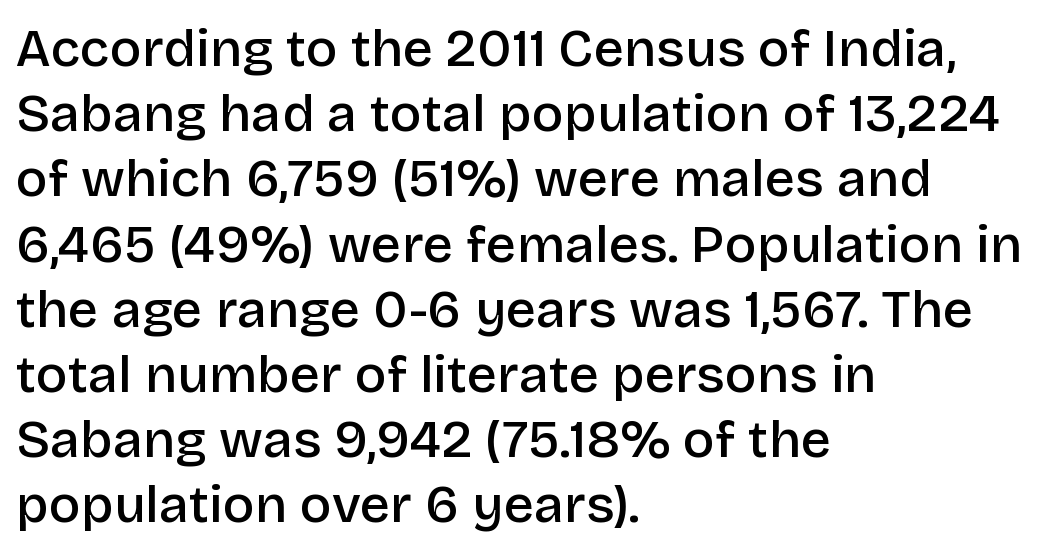
{"serif": "no", "italic": "no", "bold": "semi", "weight": "semibold", "width": "normal", "stroke_contrast": "low", "x_height": "large", "monospaced": "no", "underline": "no", "align": "left", "line_spacing_ratio": 1.23, "letter_spacing": "normal", "letter_spacing_em": 0.0, "glyph_px": 53}
